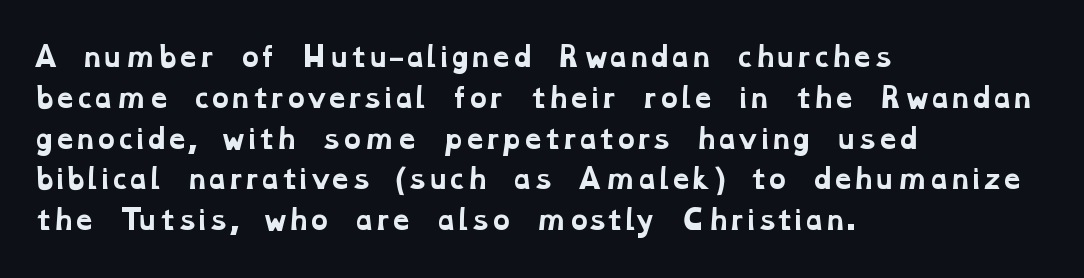
Plain, unruled lines of type. The passage shown has conventional tracking throughout. The paragraph has a hard left edge and a soft right edge. These lines sit exactly where default settings would place them. These lines carry a lot of weight — the face is fully bold.
